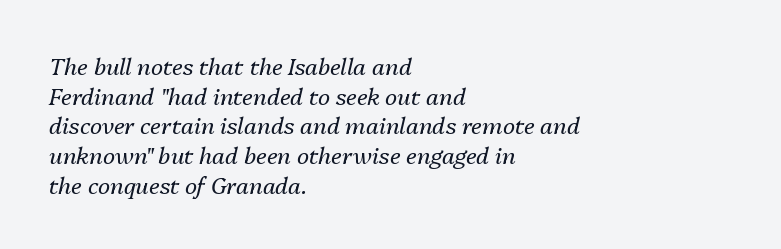
Q: Is the text bold? A: No.
Q: Is the text italic (slanted)? A: Yes, it leans right by about 13 degrees.
Q: Is the text underlined? A: No.
Q: How is the paragraph aligned? A: Left-aligned.
Q: Is the spacing between letters normal or unusually wide? A: Normal.
Q: Is the spacing between lines tight, normal or loose? A: Normal.
